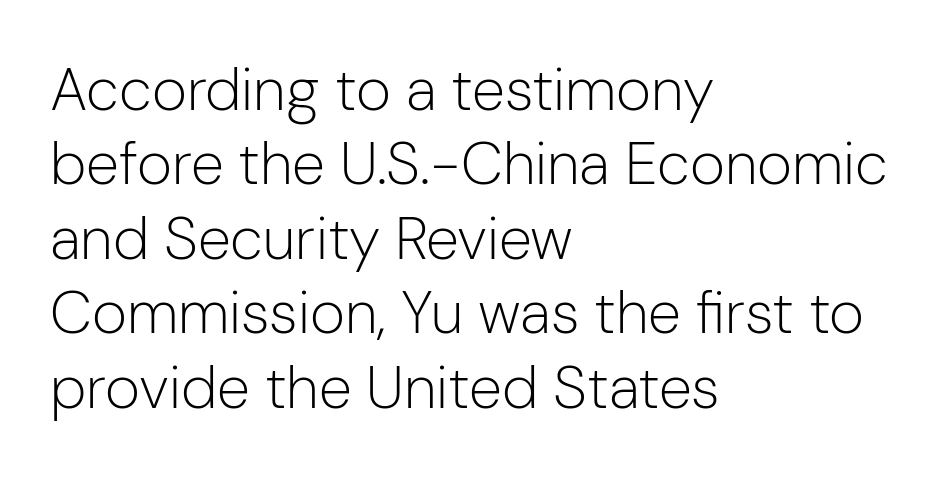
Q: Is the text bold? A: No.
Q: Is the text italic (slanted)? A: No, it is upright.
Q: Is the typeface a serif or a sans-serif typeface? A: Sans-serif.
Q: Is the text underlined? A: No.
Q: How is the paragraph aligned? A: Left-aligned.
Q: Is the spacing between letters normal or unusually wide? A: Normal.
Q: Width (condensed, normal, or wide)? A: Normal.
Q: Stroke contrast? A: Low.
Q: x-height? A: Medium.
Q: Monospaced? A: No.
